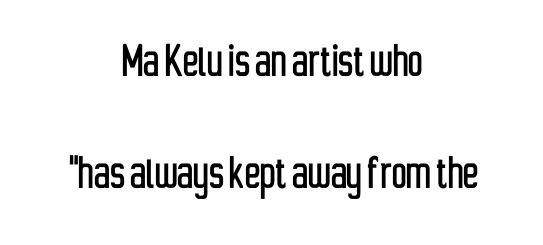
{"serif": "no", "italic": "no", "width": "condensed", "stroke_contrast": "low", "x_height": "medium", "monospaced": "no", "underline": "no", "align": "center", "line_spacing": "loose", "line_spacing_ratio": 2.15, "letter_spacing": "normal", "letter_spacing_em": 0.0, "glyph_px": 52}
